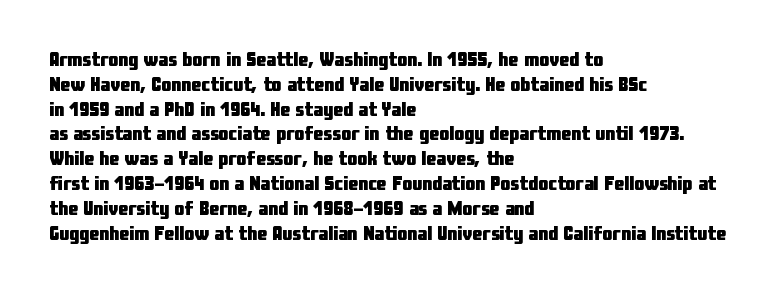
The image shows 20 px bold type, upright; set left-aligned, line spacing 1.24x, normal letter spacing, not underlined.
